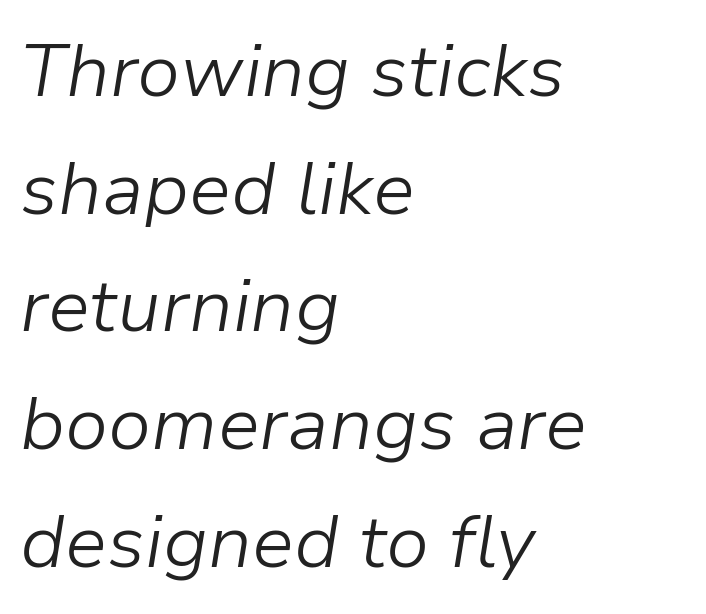
{"italic": "yes", "lean": "right", "slant_degrees": 9, "bold": "no", "weight": "light", "width": "normal", "stroke_contrast": "low", "x_height": "medium", "monospaced": "no", "underline": "no", "align": "left", "line_spacing": "normal", "line_spacing_ratio": 1.57, "letter_spacing": "normal", "letter_spacing_em": 0.0, "glyph_px": 75}
